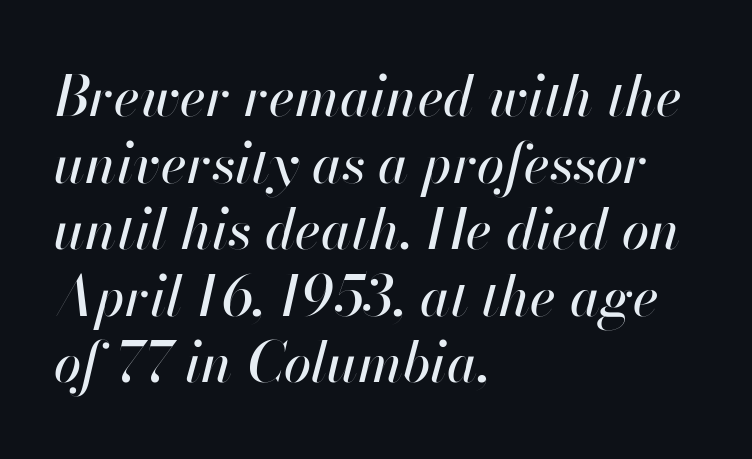
{"italic": "yes", "lean": "right", "slant_degrees": 13, "width": "normal", "stroke_contrast": "high", "x_height": "small", "monospaced": "no", "underline": "no", "align": "left", "line_spacing_ratio": 1.21, "letter_spacing": "normal", "letter_spacing_em": 0.0, "glyph_px": 55}
